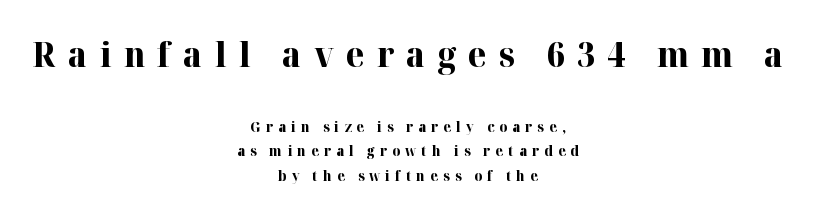
Q: Is the text bold? A: Yes.
Q: Is the text italic (slanted)? A: No, it is upright.
Q: Is the typeface a serif or a sans-serif typeface? A: Serif.
Q: Is the text underlined? A: No.
Q: How is the paragraph aligned? A: Centered.
Q: Is the spacing between letters normal or unusually wide? A: Unusually wide.
Q: Which block of text is set in a larger size, the first (top) or the second (bottom)? A: The first (top) one.
Q: Width (condensed, normal, or wide)? A: Normal.
Q: Stroke contrast? A: High.
Q: x-height? A: Medium.
Q: Monospaced? A: No.
